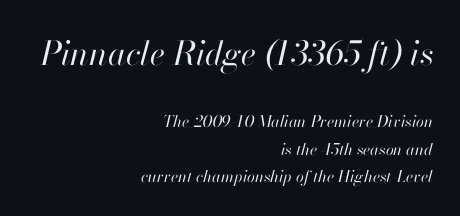
{"italic": "yes", "lean": "right", "slant_degrees": 13, "bold": "no", "weight": "regular", "width": "normal", "stroke_contrast": "high", "x_height": "small", "monospaced": "no", "underline": "no", "align": "right", "line_spacing": "normal", "line_spacing_ratio": 1.7, "letter_spacing": "normal", "letter_spacing_em": 0.0, "larger_block": "first", "size_ratio": 2.06, "glyph_px": 33}
